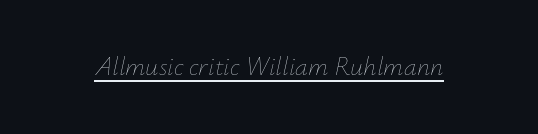
{"italic": "yes", "lean": "right", "slant_degrees": 12, "bold": "no", "underline": "yes", "letter_spacing": "normal", "letter_spacing_em": 0.0, "glyph_px": 26}
